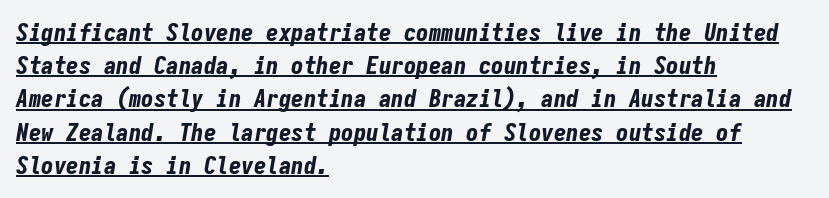
The image shows 25 px bold type, italic (leaning right); set left-aligned, normal line spacing (1.33x), normal letter spacing, underlined.
